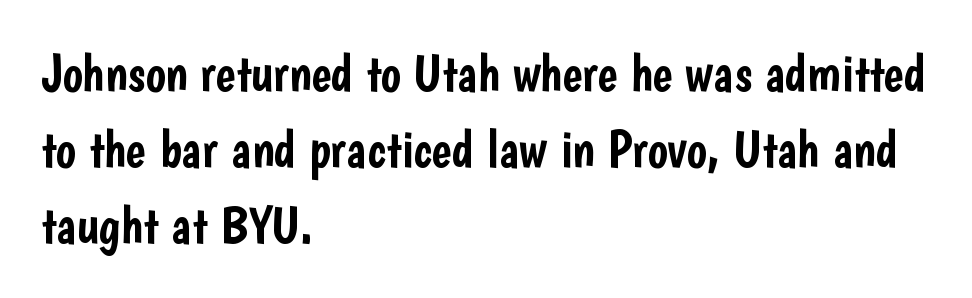
{"serif": "no", "italic": "no", "width": "condensed", "stroke_contrast": "low", "x_height": "medium", "monospaced": "no", "underline": "no", "align": "left", "line_spacing": "normal", "line_spacing_ratio": 1.43, "letter_spacing": "normal", "letter_spacing_em": 0.0, "glyph_px": 53}
